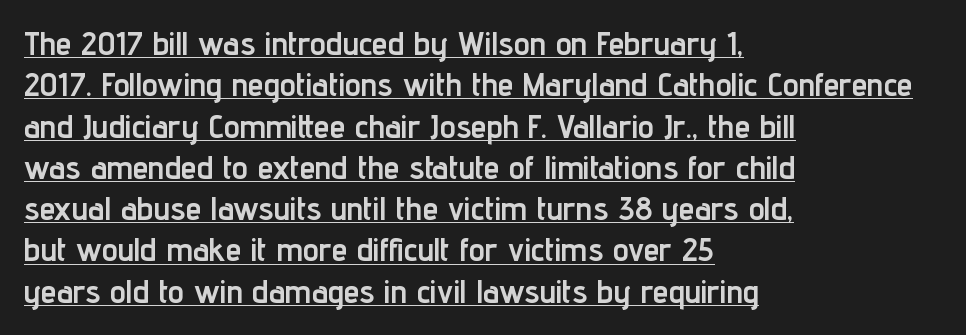
The image shows 32 px semibold, condensed sans-serif type, upright; set left-aligned, normal line spacing (1.29x), normal letter spacing, underlined; low stroke contrast and a medium x-height.
